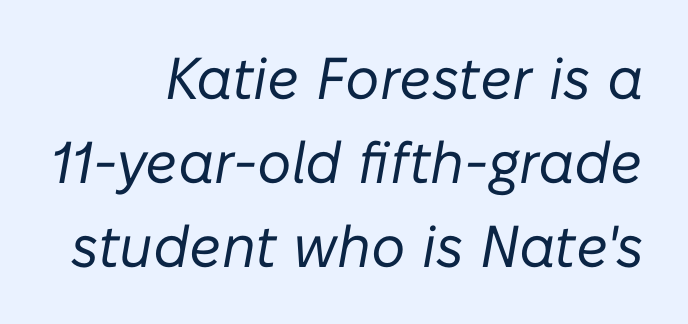
{"italic": "yes", "lean": "right", "slant_degrees": 10, "bold": "no", "weight": "regular", "width": "normal", "stroke_contrast": "low", "x_height": "medium", "monospaced": "no", "underline": "no", "align": "right", "line_spacing": "normal", "line_spacing_ratio": 1.42, "letter_spacing": "normal", "letter_spacing_em": 0.0, "glyph_px": 59}
